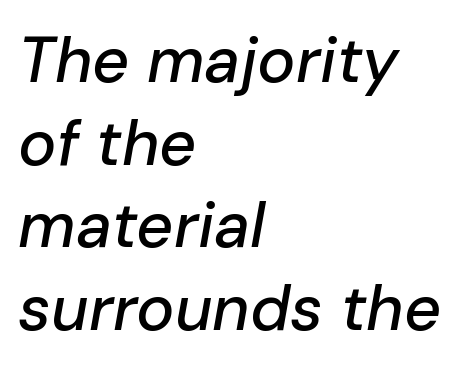
{"italic": "yes", "lean": "right", "slant_degrees": 10, "width": "normal", "stroke_contrast": "low", "x_height": "medium", "monospaced": "no", "underline": "no", "align": "left", "line_spacing": "normal", "line_spacing_ratio": 1.29, "letter_spacing": "normal", "letter_spacing_em": 0.0, "glyph_px": 64}
